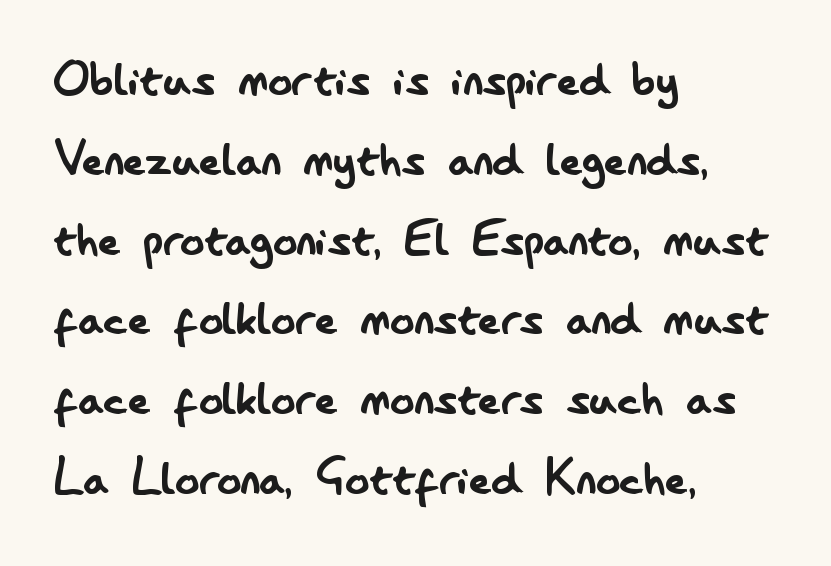
{"serif": "no", "italic": "no", "bold": "no", "weight": "regular", "width": "condensed", "stroke_contrast": "low", "x_height": "small", "monospaced": "no", "underline": "no", "align": "left", "line_spacing": "normal", "line_spacing_ratio": 1.33, "letter_spacing": "normal", "letter_spacing_em": 0.0, "glyph_px": 60}
